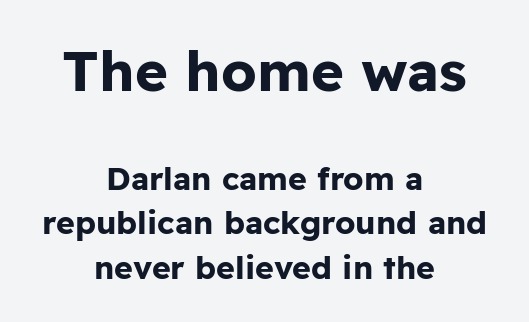
Q: Is the text bold? A: Yes.
Q: Is the text italic (slanted)? A: No, it is upright.
Q: Is the typeface a serif or a sans-serif typeface? A: Sans-serif.
Q: Is the text underlined? A: No.
Q: How is the paragraph aligned? A: Centered.
Q: Is the spacing between letters normal or unusually wide? A: Normal.
Q: Is the spacing between lines tight, normal or loose? A: Normal.
Q: Which block of text is set in a larger size, the first (top) or the second (bottom)? A: The first (top) one.
Q: Width (condensed, normal, or wide)? A: Normal.
Q: Stroke contrast? A: Low.
Q: x-height? A: Medium.
Q: Monospaced? A: No.
